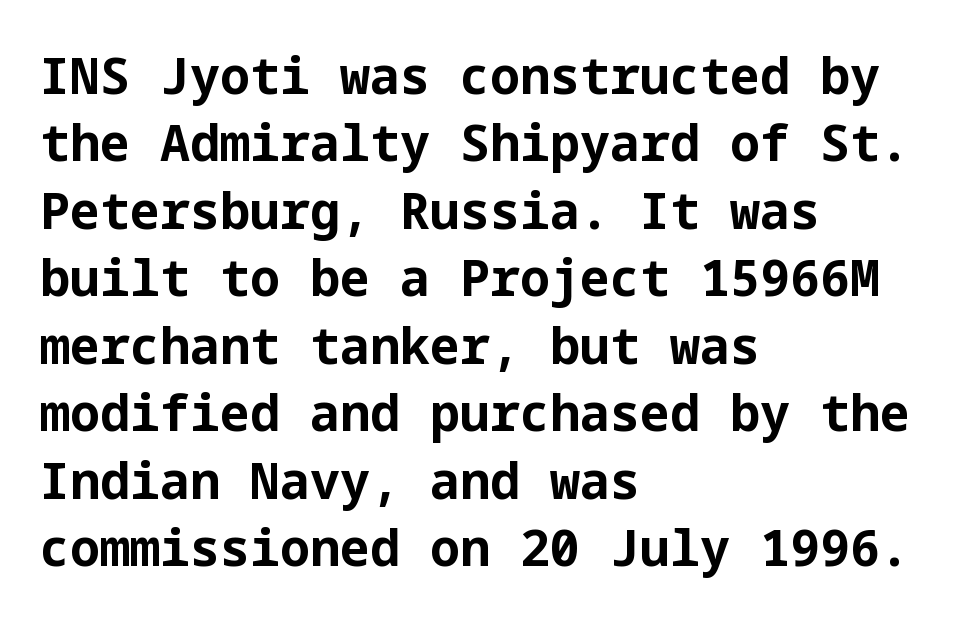
The image shows 50 px bold sans-serif type, upright; set left-aligned, normal line spacing (1.35x), normal letter spacing, not underlined; low stroke contrast and a medium x-height.
